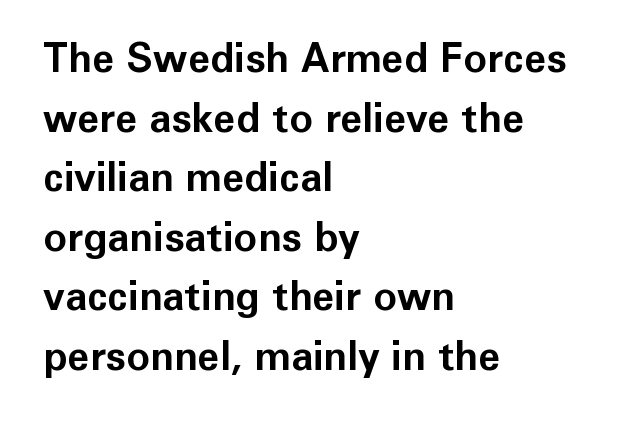
This sample uses a sans-serif face. Proportional: the letters do not fall into vertical columns. How would I describe the line gaps? Plain and ordinary. Rendered with straight, roman letterforms. Casual observation: everything's shoved over to the left.
